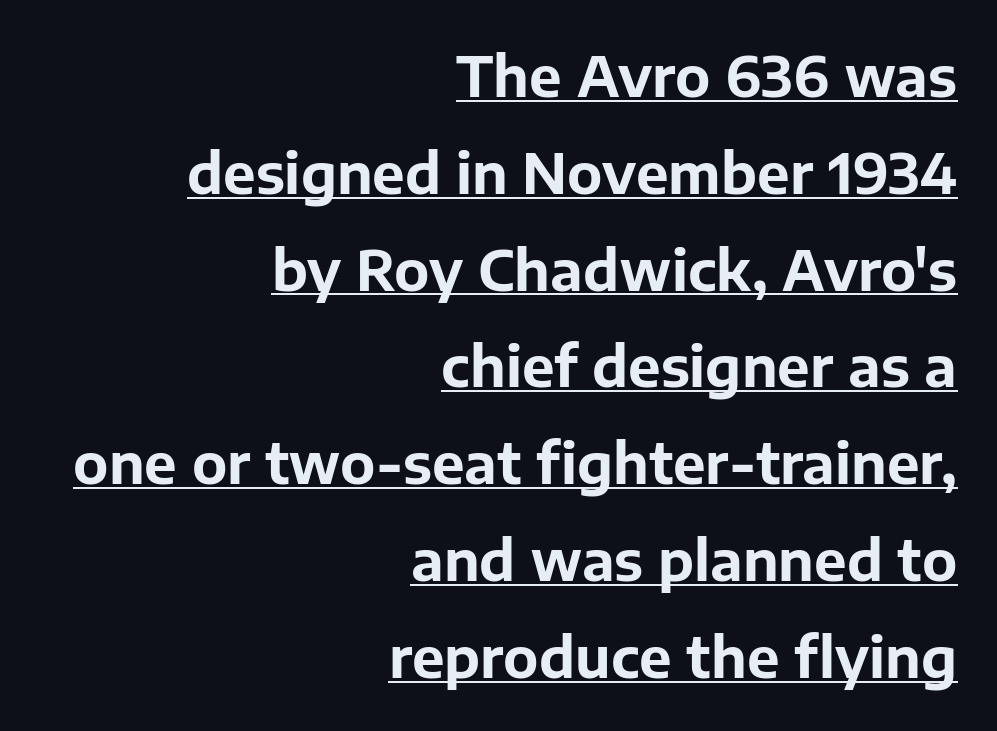
The image shows 55 px bold sans-serif type, upright; set right-aligned, line spacing 1.76x, normal letter spacing, underlined; low stroke contrast and a medium x-height.
